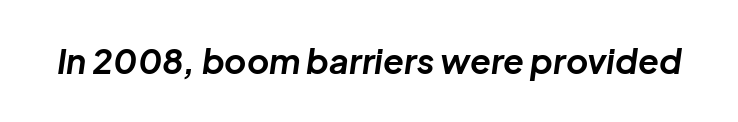
Honestly, the letter spacing is just normal — you wouldn't notice it. The passage shown is emphatically bold. Beneath every word, the page is bare. It's the slanting kind of type.
